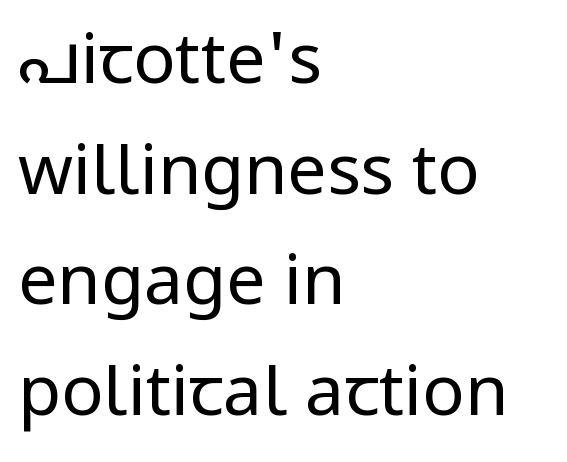
The image shows 70 px regular-weight, condensed sans-serif type, upright; set left-aligned, normal line spacing (1.58x), normal letter spacing, not underlined; low stroke contrast.
